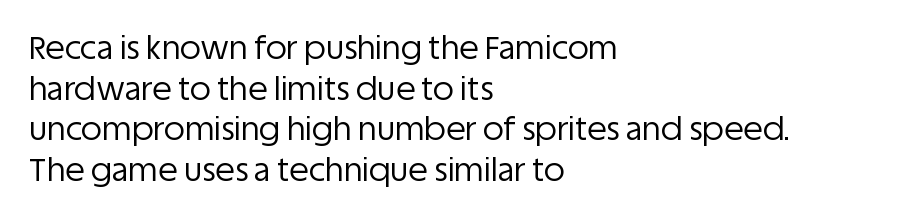
{"serif": "no", "italic": "no", "bold": "no", "weight": "regular", "width": "normal", "stroke_contrast": "low", "x_height": "large", "monospaced": "no", "underline": "no", "align": "left", "line_spacing": "normal", "line_spacing_ratio": 1.27, "letter_spacing": "normal", "letter_spacing_em": 0.0, "glyph_px": 32}
